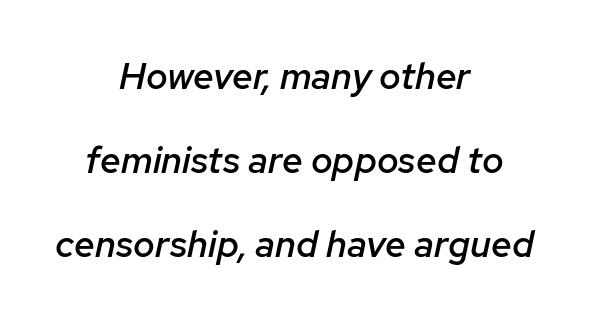
Words appear dense and cohesive because spacing is normal. Does the lettering tilt? It does — this is italic. Any mark beneath the type? The region is blank. Loosely led — the rows are spread out. Looks like regular typesetting: each glyph gets only the width it needs.
